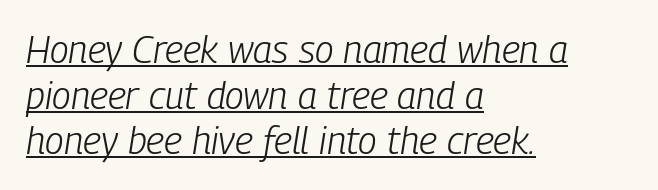
Q: Is the text bold? A: No.
Q: Is the text italic (slanted)? A: Yes, it leans right by about 9 degrees.
Q: Is the text underlined? A: Yes.
Q: How is the paragraph aligned? A: Left-aligned.
Q: Is the spacing between letters normal or unusually wide? A: Normal.
Q: Width (condensed, normal, or wide)? A: Condensed.
Q: Stroke contrast? A: Low.
Q: x-height? A: Medium.
Q: Monospaced? A: No.
